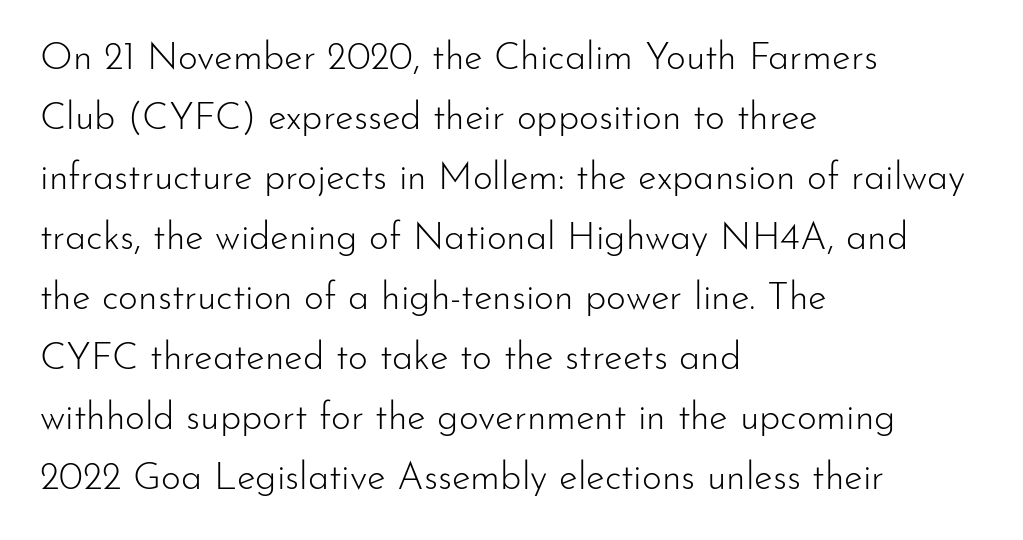
{"serif": "no", "italic": "no", "bold": "no", "weight": "light", "width": "normal", "stroke_contrast": "low", "x_height": "small", "monospaced": "no", "underline": "no", "align": "left", "line_spacing": "normal", "line_spacing_ratio": 1.58, "letter_spacing": "normal", "letter_spacing_em": 0.0, "glyph_px": 38}
